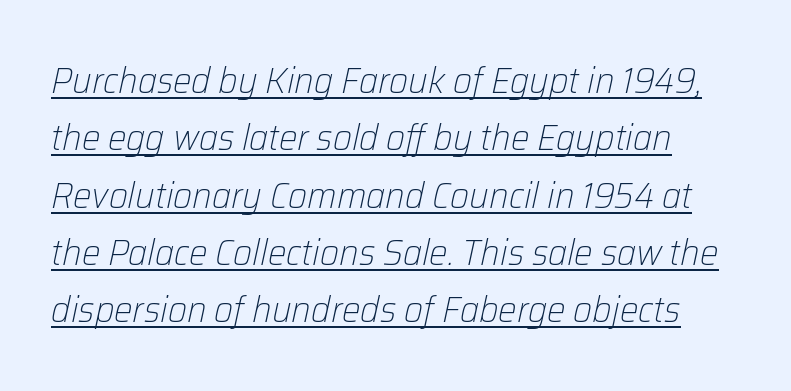
The image shows 37 px light type, italic (leaning right); set normal line spacing (1.55x), normal letter spacing, underlined; low stroke contrast and a medium x-height.
